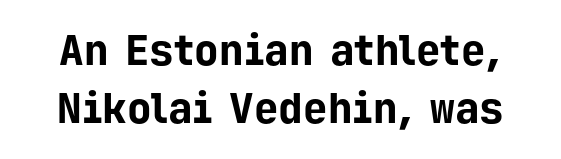
{"serif": "no", "italic": "no", "bold": "yes", "weight": "bold", "width": "normal", "stroke_contrast": "low", "x_height": "medium", "monospaced": "yes", "underline": "no", "line_spacing": "normal", "line_spacing_ratio": 1.41, "letter_spacing": "normal", "letter_spacing_em": 0.0, "glyph_px": 41}
